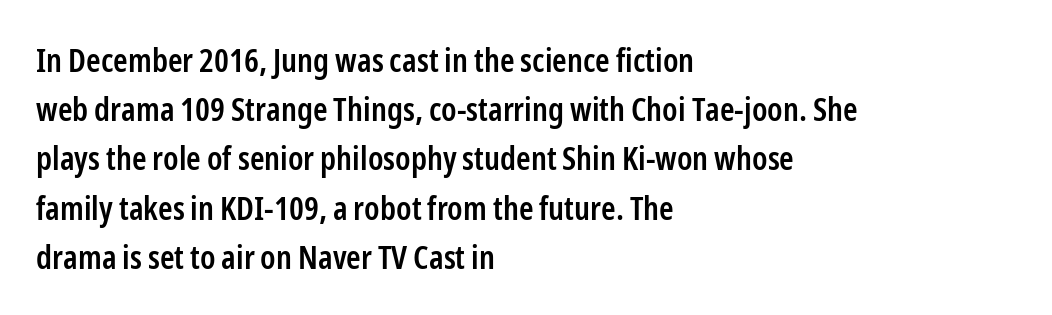
Default kerning and tracking; the words read as compact shapes. Lines of text with bare space underneath. Look at the bottom of the vertical strokes: they stop flat, with no serifs. The typesetter chose a ragged-right arrangement here. The rendering uses a semibold face; strokes are thickened but not to full bold.
